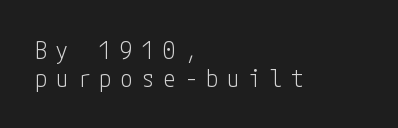
Q: Is the text bold? A: No.
Q: Is the text italic (slanted)? A: No, it is upright.
Q: Is the text underlined? A: No.
Q: How is the paragraph aligned? A: Left-aligned.
Q: Is the spacing between letters normal or unusually wide? A: Unusually wide.
